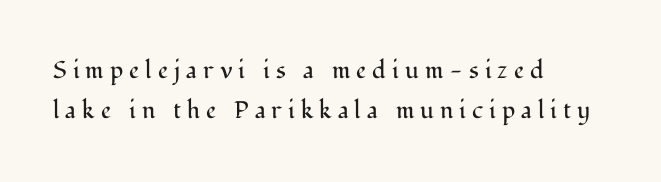
{"italic": "no", "bold": "no", "underline": "no", "align": "left", "line_spacing": "normal", "line_spacing_ratio": 1.67, "letter_spacing": "wide", "letter_spacing_em": 0.25, "glyph_px": 24}
